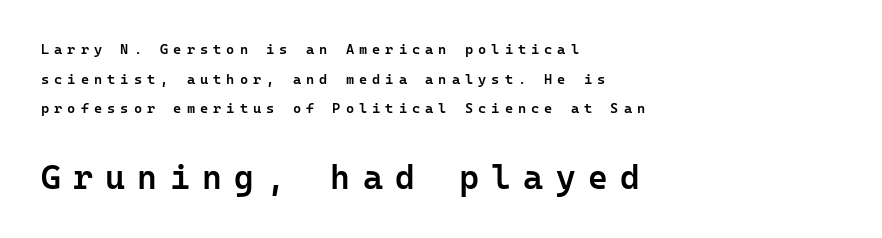
Q: Is the text bold? A: Semi-bold.
Q: Is the text italic (slanted)? A: No, it is upright.
Q: Is the typeface a serif or a sans-serif typeface? A: Sans-serif.
Q: Is the text underlined? A: No.
Q: How is the paragraph aligned? A: Left-aligned.
Q: Is the spacing between letters normal or unusually wide? A: Unusually wide.
Q: Is the spacing between lines tight, normal or loose? A: Loose.
Q: Which block of text is set in a larger size, the first (top) or the second (bottom)? A: The second (bottom) one.
Q: Width (condensed, normal, or wide)? A: Normal.
Q: Stroke contrast? A: Low.
Q: x-height? A: Medium.
